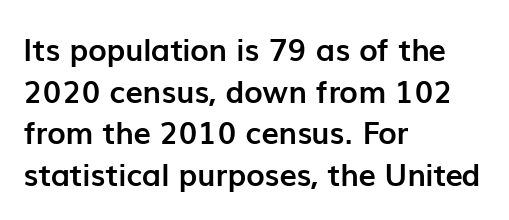
{"serif": "no", "italic": "no", "bold": "yes", "weight": "semibold", "width": "normal", "stroke_contrast": "low", "x_height": "medium", "monospaced": "no", "underline": "no", "align": "left", "line_spacing": "normal", "line_spacing_ratio": 1.34, "letter_spacing": "normal", "letter_spacing_em": 0.0, "glyph_px": 31}
